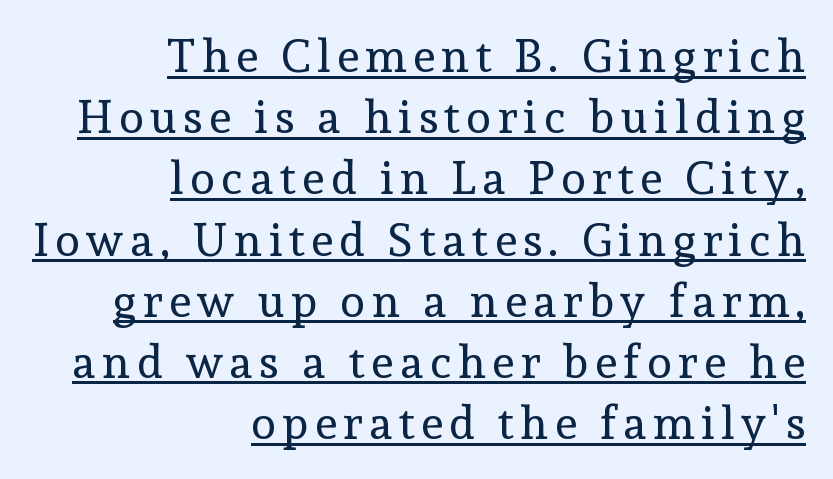
{"serif": "yes", "italic": "no", "bold": "no", "weight": "regular", "width": "normal", "x_height": "medium", "monospaced": "no", "underline": "yes", "align": "right", "line_spacing": "normal", "line_spacing_ratio": 1.33, "glyph_px": 46}
